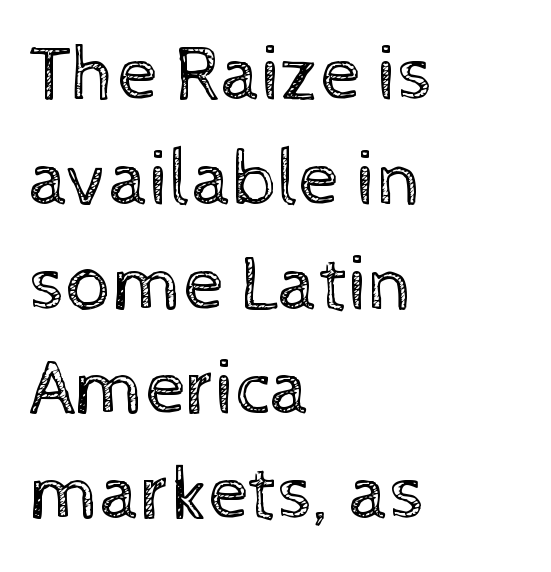
Q: Is the text bold? A: No.
Q: Is the text italic (slanted)? A: No, it is upright.
Q: Is the text underlined? A: No.
Q: How is the paragraph aligned? A: Left-aligned.
Q: Is the spacing between letters normal or unusually wide? A: Normal.
Q: Is the spacing between lines tight, normal or loose? A: Normal.
Q: Width (condensed, normal, or wide)? A: Normal.
Q: x-height? A: Medium.
Q: Monospaced? A: No.
